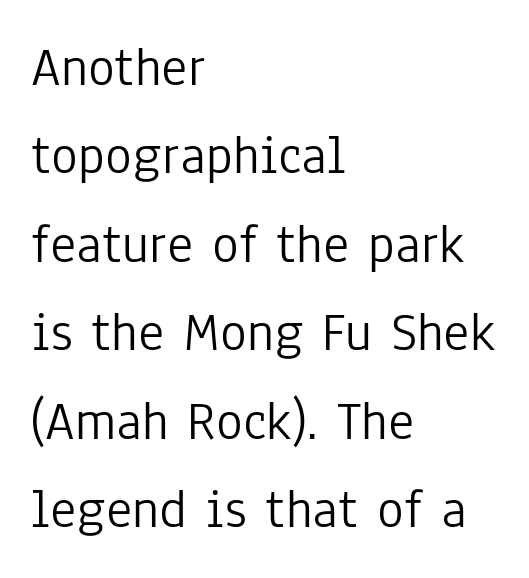
Q: Is the text bold? A: No.
Q: Is the text italic (slanted)? A: No, it is upright.
Q: Is the typeface a serif or a sans-serif typeface? A: Sans-serif.
Q: Is the text underlined? A: No.
Q: How is the paragraph aligned? A: Left-aligned.
Q: Is the spacing between letters normal or unusually wide? A: Normal.
Q: Is the spacing between lines tight, normal or loose? A: Normal.
Q: Width (condensed, normal, or wide)? A: Condensed.
Q: Stroke contrast? A: Low.
Q: x-height? A: Medium.
Q: Monospaced? A: No.
